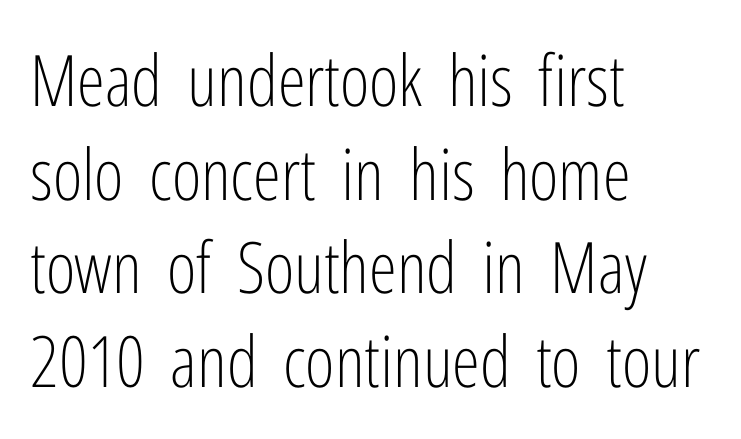
The image shows 71 px light, condensed sans-serif type, upright; set left-aligned, normal line spacing (1.32x), normal letter spacing, not underlined; low stroke contrast and a medium x-height.
